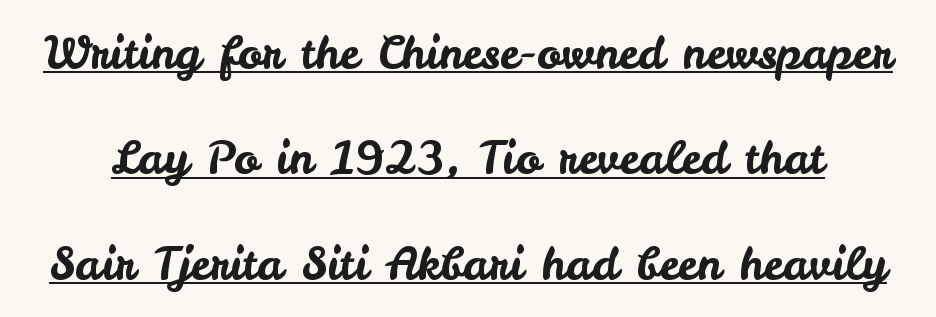
The image shows 45 px sans-serif type; set loose line spacing (2.34x), normal letter spacing, underlined; low stroke contrast and a small x-height.
